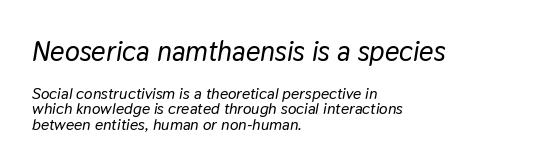
The image shows 28 px text type, italic (leaning right); set left-aligned, tight line spacing (0.97x), normal letter spacing, not underlined; the first (top) block is 1.75x larger; low stroke contrast and a medium x-height.
